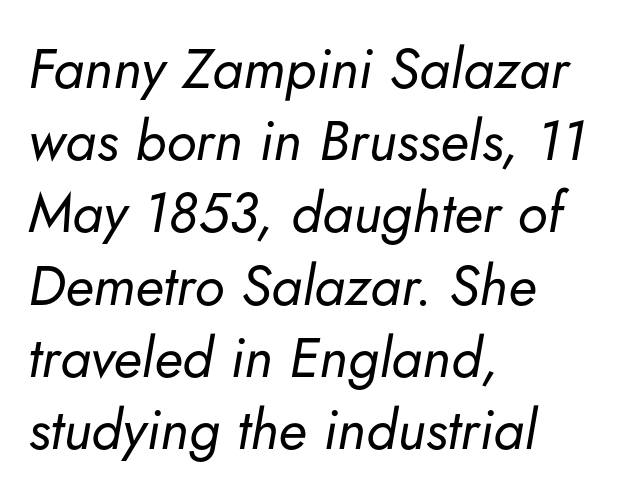
Q: Is the text bold? A: No.
Q: Is the text italic (slanted)? A: Yes, it leans right by about 5 degrees.
Q: Is the text underlined? A: No.
Q: How is the paragraph aligned? A: Left-aligned.
Q: Is the spacing between letters normal or unusually wide? A: Normal.
Q: Is the spacing between lines tight, normal or loose? A: Normal.
Q: Width (condensed, normal, or wide)? A: Normal.
Q: Stroke contrast? A: Low.
Q: x-height? A: Small.
Q: Monospaced? A: No.
